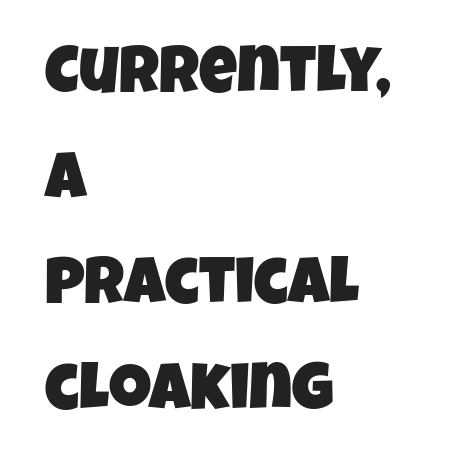
Honestly, the letter spacing is just normal — you wouldn't notice it. Lines of text with bare space underneath. The rendering anchors every line to the left-hand side. Leading matches the norm, producing a regular column.
